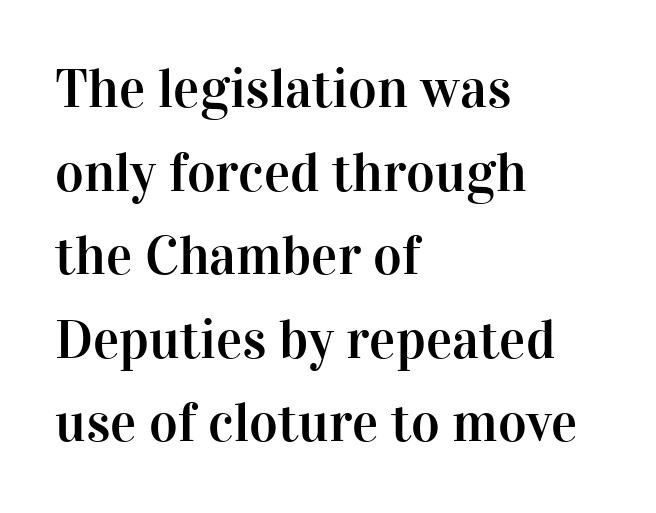
The image shows 55 px serif type, upright; set left-aligned, normal line spacing (1.52x), normal letter spacing, not underlined; high stroke contrast and a medium x-height.
